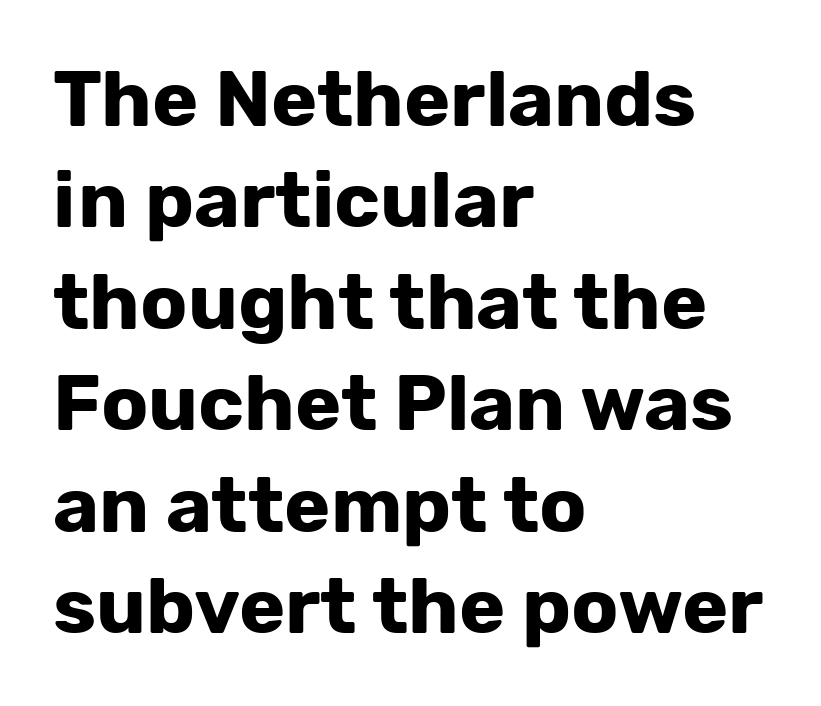
The image shows 78 px bold sans-serif type, upright; set left-aligned, normal line spacing (1.3x), normal letter spacing, not underlined; low stroke contrast and a medium x-height.
